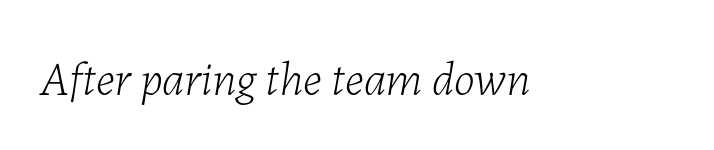
Q: Is the text bold? A: No.
Q: Is the text italic (slanted)? A: Yes, it leans right by about 7 degrees.
Q: Is the text underlined? A: No.
Q: Is the spacing between letters normal or unusually wide? A: Normal.
Q: Width (condensed, normal, or wide)? A: Normal.
Q: Stroke contrast? A: Low.
Q: x-height? A: Medium.
Q: Monospaced? A: No.
